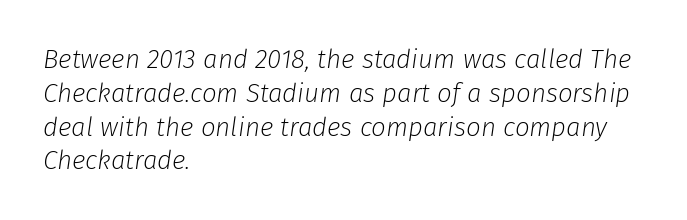
Q: Is the text bold? A: No.
Q: Is the text italic (slanted)? A: Yes, it leans right by about 8 degrees.
Q: Is the text underlined? A: No.
Q: How is the paragraph aligned? A: Left-aligned.
Q: Is the spacing between letters normal or unusually wide? A: Normal.
Q: Is the spacing between lines tight, normal or loose? A: Normal.
